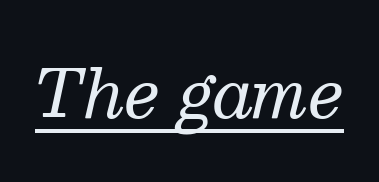
Tracking value appears to be zero — textbook default spacing. Each letter keeps its own natural width here, so spacing adapts to shape. Look at the bottom of the vertical strokes: they flare into serifs here. The passage shown is not bold in any degree. The specimen reads as italic at a glance.
